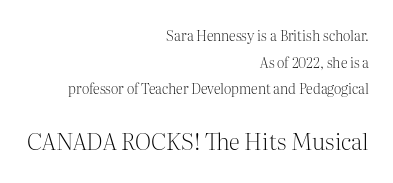
Q: Is the text bold? A: No.
Q: Is the text italic (slanted)? A: No, it is upright.
Q: Is the text underlined? A: No.
Q: How is the paragraph aligned? A: Right-aligned.
Q: Is the spacing between letters normal or unusually wide? A: Normal.
Q: Is the spacing between lines tight, normal or loose? A: Loose.
Q: Which block of text is set in a larger size, the first (top) or the second (bottom)? A: The second (bottom) one.
